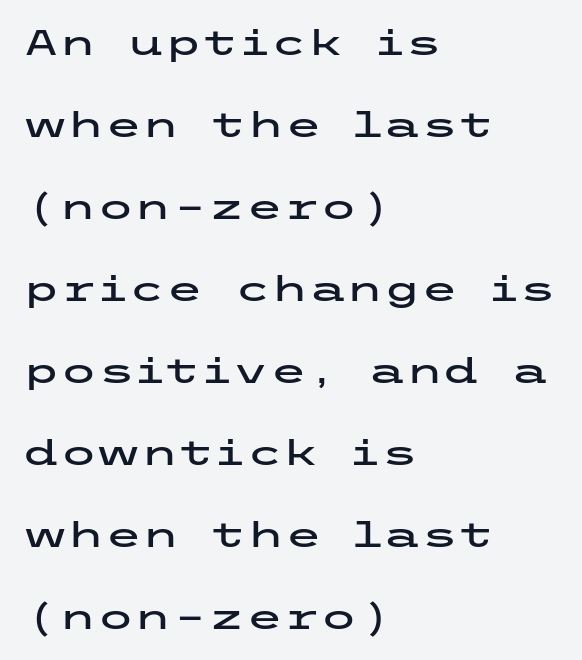
{"serif": "no", "italic": "no", "width": "wide", "stroke_contrast": "low", "x_height": "medium", "underline": "no", "align": "left", "line_spacing": "loose", "line_spacing_ratio": 2.41, "letter_spacing": "normal", "letter_spacing_em": 0.0, "glyph_px": 34}
